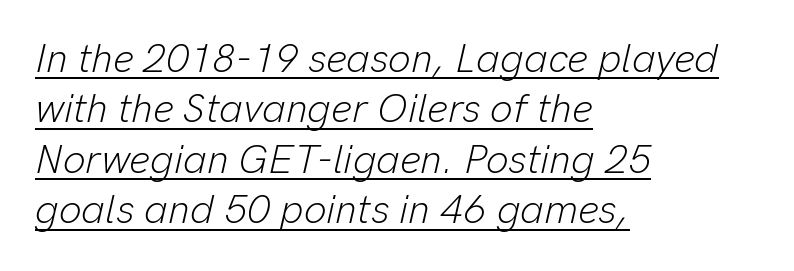
Left-aligned paragraph, ragged on the right. When letters slant like this, we call the style italic. Varying glyph widths throughout — classic text-font behaviour. Summary of vertical rhythm: regular, with standard interline spacing. Stroke mass is kept to a normal reading level or below. The sample's only ornament is a line tracing under the words.
